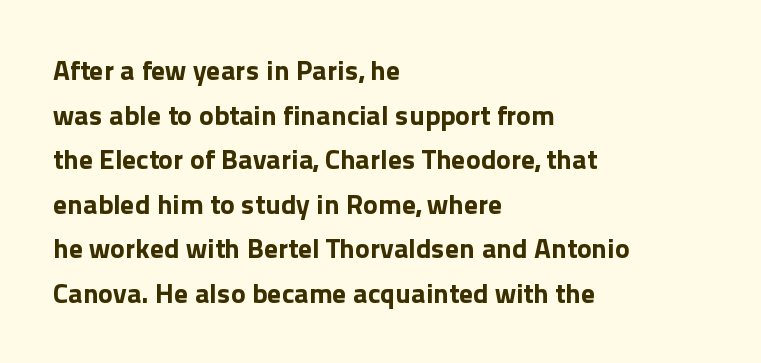
The image shows 28 px bold sans-serif type, upright; set left-aligned, normal line spacing (1.59x), normal letter spacing, not underlined; a medium x-height.
